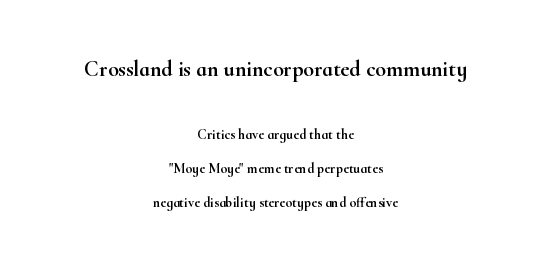
Q: Is the text italic (slanted)? A: No, it is upright.
Q: Is the text underlined? A: No.
Q: How is the paragraph aligned? A: Centered.
Q: Is the spacing between letters normal or unusually wide? A: Normal.
Q: Is the spacing between lines tight, normal or loose? A: Loose.
Q: Which block of text is set in a larger size, the first (top) or the second (bottom)? A: The first (top) one.
